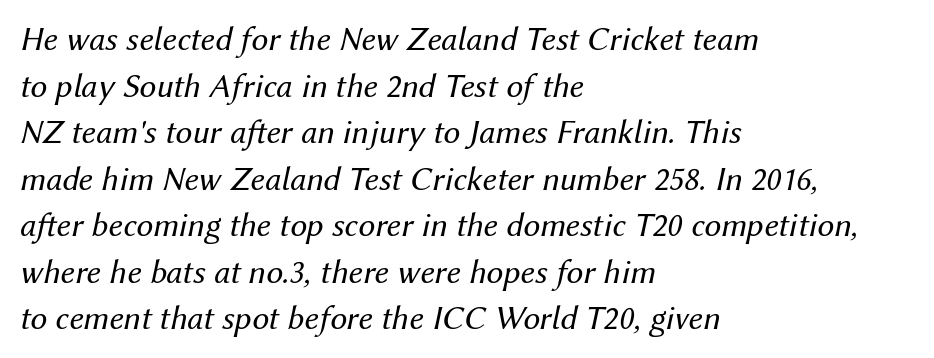
Q: Is the text bold? A: No.
Q: Is the text italic (slanted)? A: Yes, it leans right by about 12 degrees.
Q: Is the text underlined? A: No.
Q: How is the paragraph aligned? A: Left-aligned.
Q: Is the spacing between letters normal or unusually wide? A: Normal.
Q: Is the spacing between lines tight, normal or loose? A: Normal.
Q: Width (condensed, normal, or wide)? A: Normal.
Q: Stroke contrast? A: Medium.
Q: x-height? A: Medium.
Q: Monospaced? A: No.
